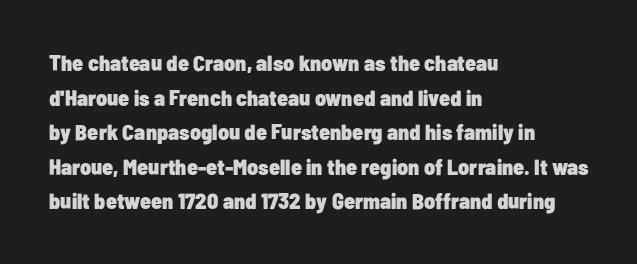
The image shows 22 px bold type, upright; set left-aligned, normal line spacing (1.57x), normal letter spacing, not underlined.
